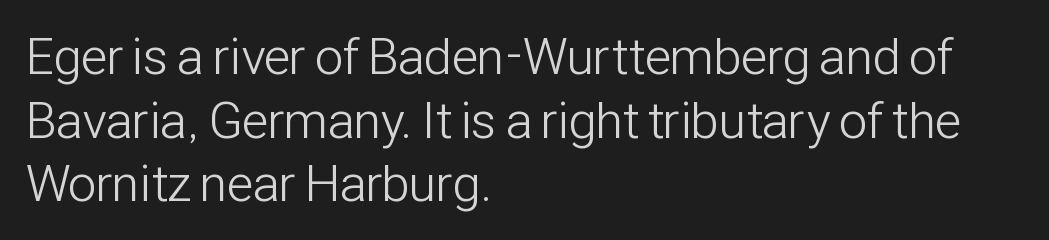
The image shows 51 px light, condensed sans-serif type, upright; set left-aligned, normal line spacing (1.25x), normal letter spacing, not underlined; low stroke contrast and a medium x-height.
